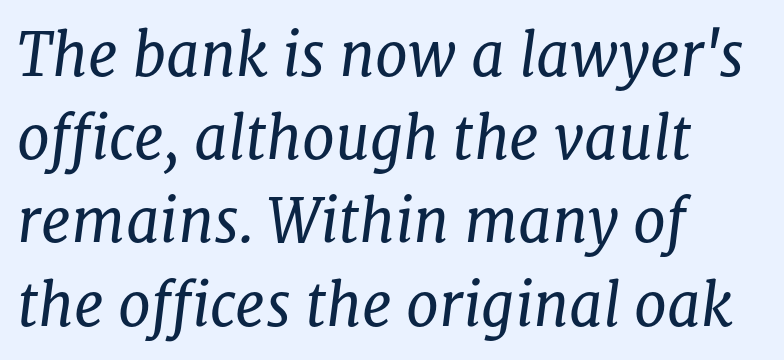
The zone under the glyphs is completely vacant. Notice how the passage keeps a crisp vertical edge on the left only. Vertical stems look standard width or narrower in stroke. To sum up the face: it has serifs. The letters advance in unequal steps, a hallmark of proportional type.
